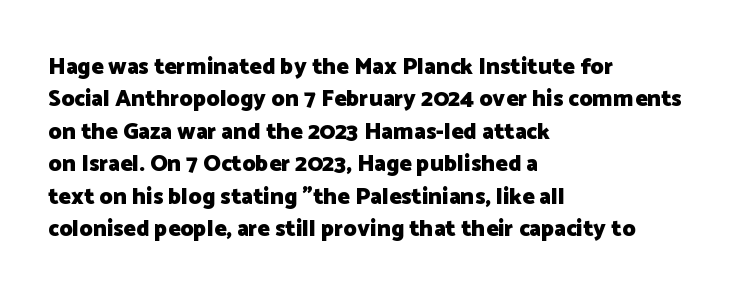
The space directly below the letters is spotless. A dark, heavy texture on the line: the type is bold. Every row of glyphs begins at an identical x-position on the left. Posture: vertical.
